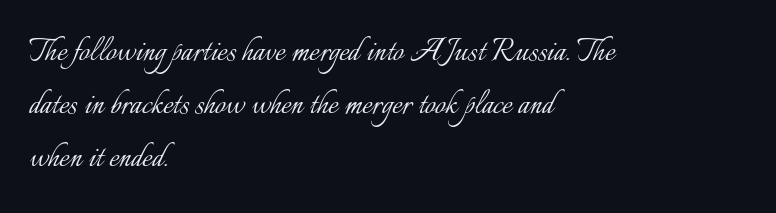
Q: Is the text bold? A: No.
Q: Is the text italic (slanted)? A: Yes.
Q: Is the text underlined? A: No.
Q: How is the paragraph aligned? A: Left-aligned.
Q: Is the spacing between letters normal or unusually wide? A: Normal.
Q: Is the spacing between lines tight, normal or loose? A: Normal.
Q: Width (condensed, normal, or wide)? A: Normal.
Q: Stroke contrast? A: Low.
Q: x-height? A: Small.
Q: Monospaced? A: No.
